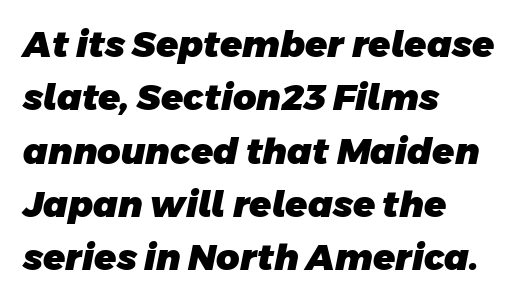
The image shows 36 px heavy sans-serif type; set left-aligned, normal line spacing (1.48x), normal letter spacing, not underlined; low stroke contrast and a large x-height.
